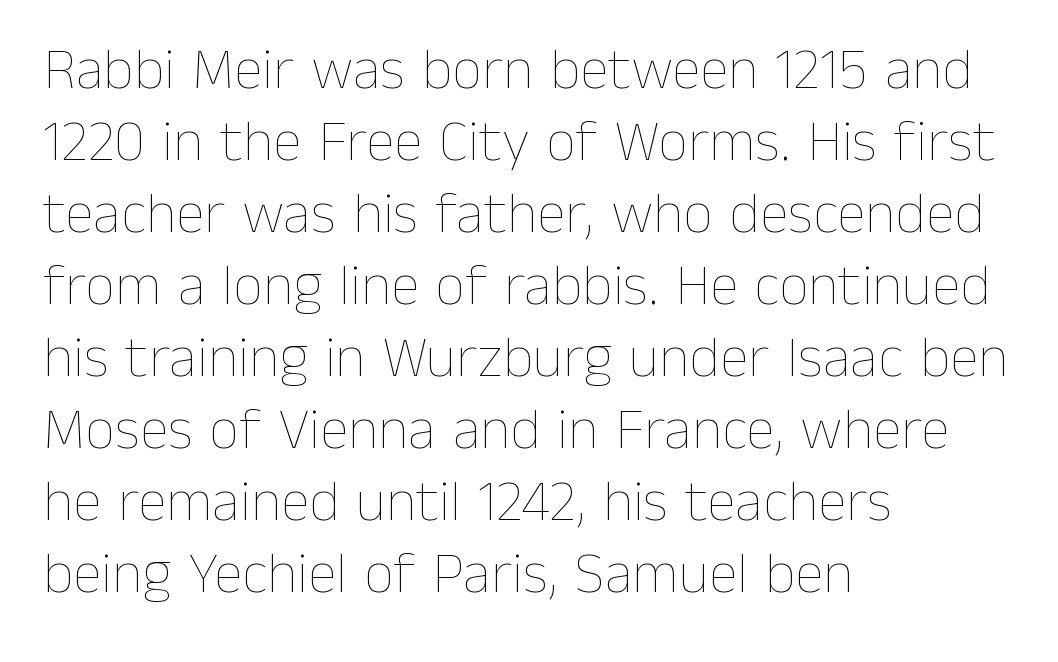
The image shows 59 px thin type, upright; set left-aligned, line spacing 1.22x, normal letter spacing, not underlined; low stroke contrast and a medium x-height.
